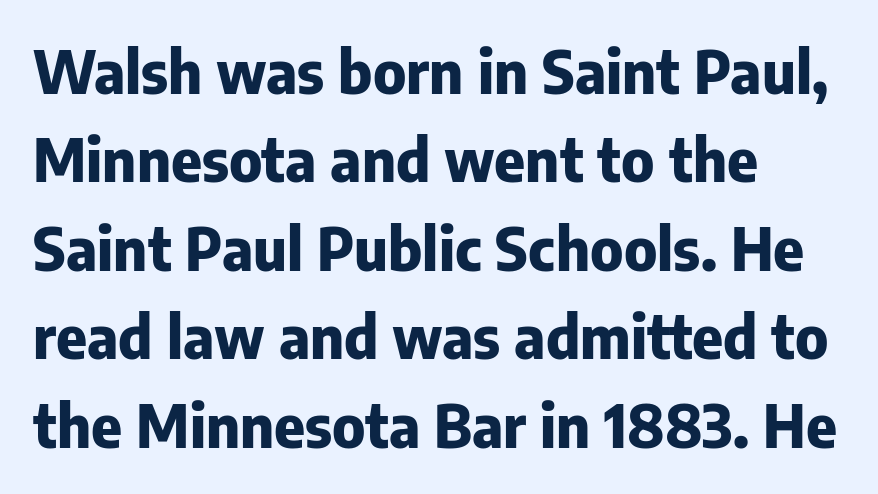
{"serif": "no", "italic": "no", "bold": "yes", "weight": "heavy", "width": "normal", "stroke_contrast": "low", "x_height": "medium", "monospaced": "no", "underline": "no", "align": "left", "line_spacing": "normal", "line_spacing_ratio": 1.5, "letter_spacing": "normal", "letter_spacing_em": 0.0, "glyph_px": 59}
